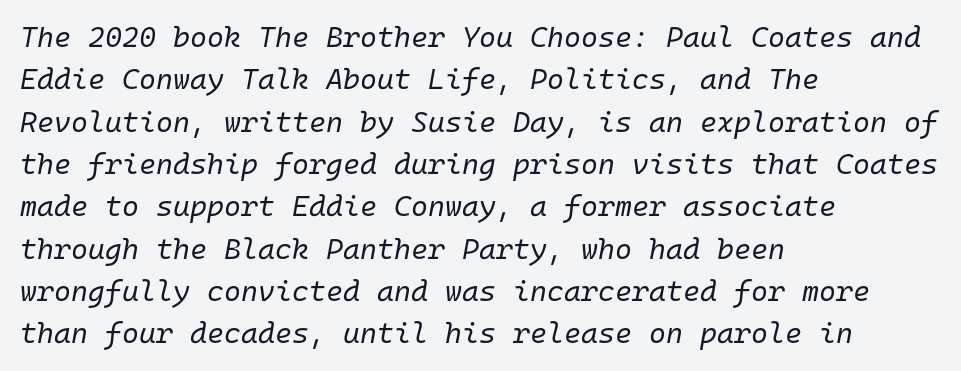
Is the type slanted? Yes — the strokes lean at a clear angle. These lines are rendered in a fixed-pitch font. The baseline area is clear. Observe the ordinary spacing: letters are neighbours, not strangers.
